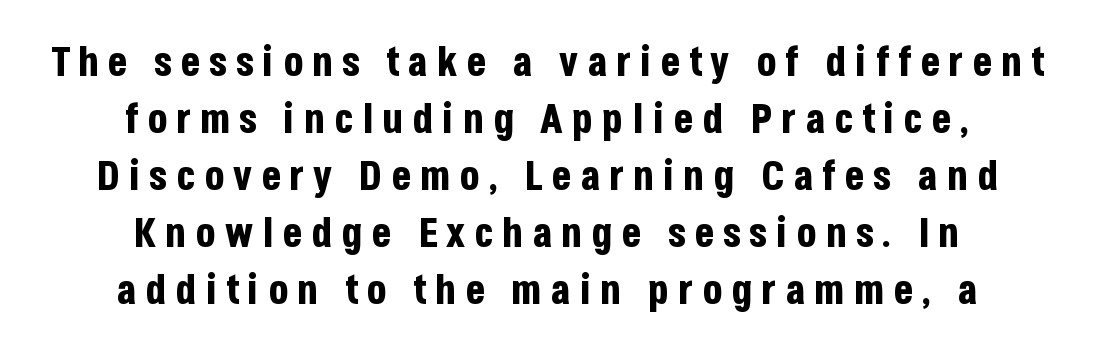
The image shows 41 px bold, condensed sans-serif type, upright; set centered, normal line spacing (1.39x), unusually wide letter spacing (+0.21 em), not underlined; low stroke contrast and a large x-height.
